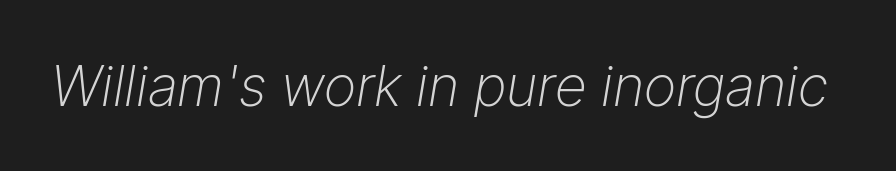
The image shows 56 px light type, italic (leaning right); set normal letter spacing, not underlined; low stroke contrast and a medium x-height.
